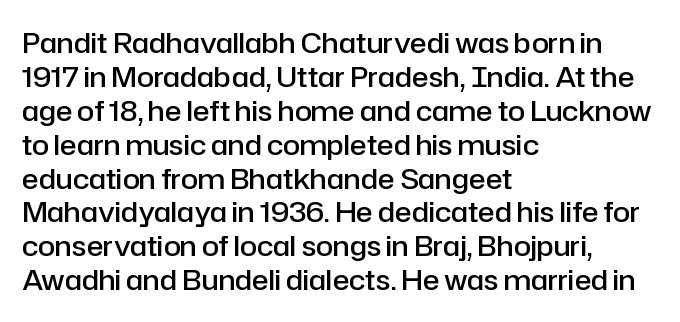
{"serif": "no", "italic": "no", "bold": "semi", "weight": "semibold", "width": "normal", "stroke_contrast": "low", "x_height": "medium", "monospaced": "no", "underline": "no", "align": "left", "line_spacing_ratio": 1.21, "letter_spacing": "normal", "letter_spacing_em": 0.0, "glyph_px": 28}
